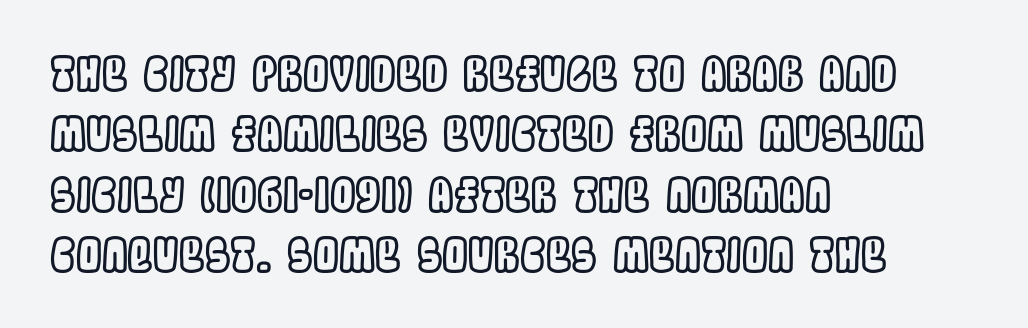
Varying glyph widths throughout — classic text-font behaviour. A classic flush-left, rag-right setting is used for this passage. Tracking value appears to be zero — textbook default spacing. Do the letters lean? They stand straight.
